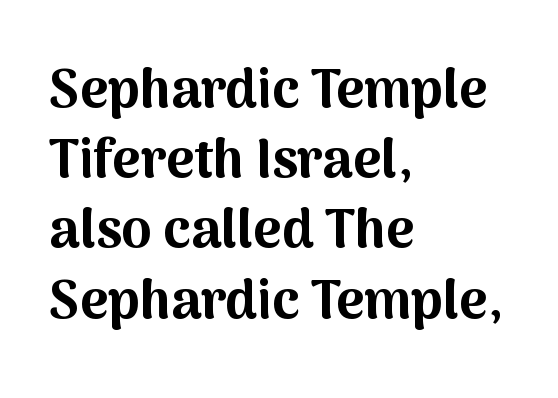
The font family rendered here belongs to the sans-serif group. These lines are set flush left with a ragged right edge. Is this a fixed-width face? No — the glyphs have proportional, varying widths. Thick stems and heavy bowls — unmistakably bold.
